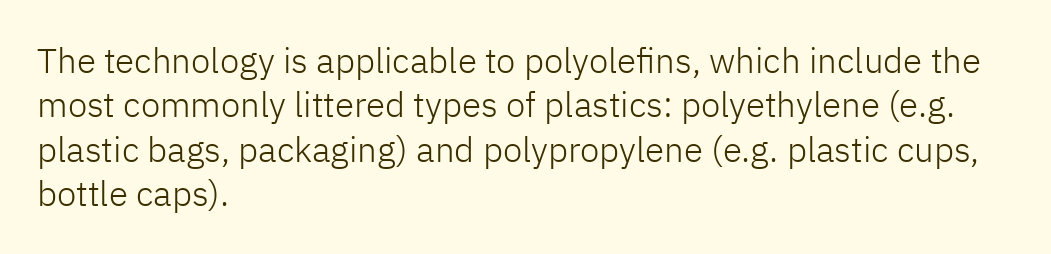
The image shows 35 px light sans-serif type, upright; set left-aligned, normal line spacing (1.27x), normal letter spacing, not underlined; low stroke contrast and a medium x-height.
